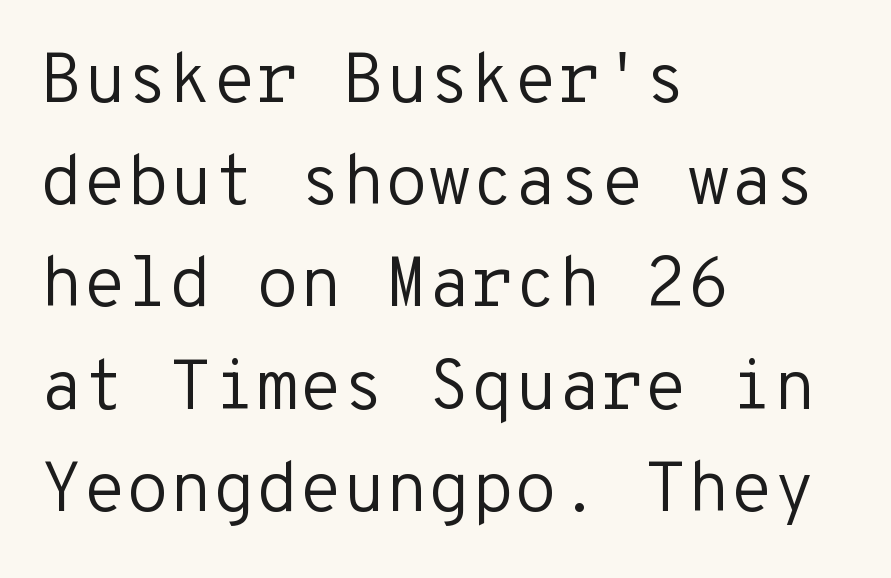
Interline gaps are of average width in this sample. Line starts are locked; line ends wander. Is this a fixed-width face? Yes — each glyph sits in an identical cell. The face used here is rendered with its standard letterfit.
